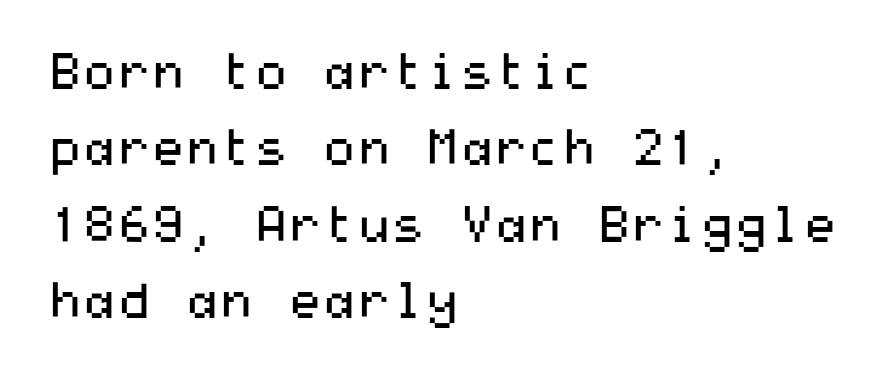
The image shows 49 px regular-weight, wide sans-serif type, upright; set left-aligned, normal line spacing (1.56x), normal letter spacing, not underlined; medium stroke contrast and a medium x-height.
